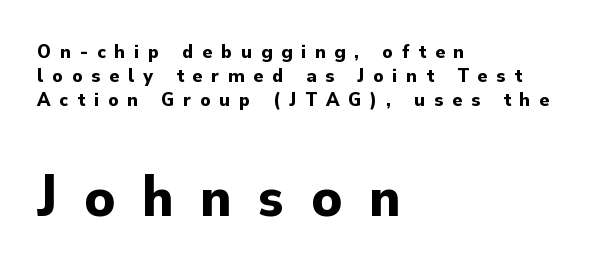
Q: Is the text bold? A: Yes.
Q: Is the text italic (slanted)? A: No, it is upright.
Q: Is the typeface a serif or a sans-serif typeface? A: Sans-serif.
Q: Is the text underlined? A: No.
Q: How is the paragraph aligned? A: Left-aligned.
Q: Is the spacing between letters normal or unusually wide? A: Unusually wide.
Q: Which block of text is set in a larger size, the first (top) or the second (bottom)? A: The second (bottom) one.
Q: Width (condensed, normal, or wide)? A: Normal.
Q: Stroke contrast? A: Low.
Q: x-height? A: Small.
Q: Monospaced? A: No.
